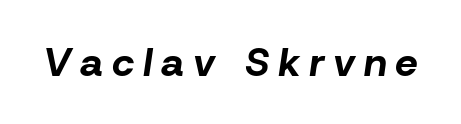
The image shows 40 px bold type, italic (leaning right); set unusually wide letter spacing (+0.22 em), not underlined; low stroke contrast and a medium x-height.
